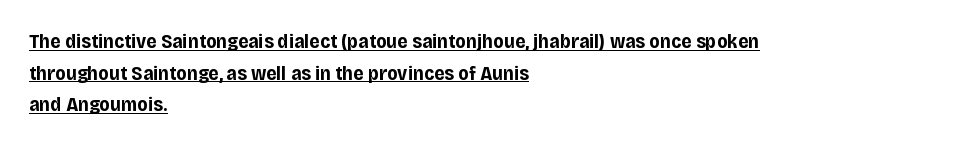
{"italic": "no", "bold": "yes", "underline": "yes", "align": "left", "line_spacing": "normal", "line_spacing_ratio": 1.58, "letter_spacing": "normal", "letter_spacing_em": 0.0, "glyph_px": 20}
